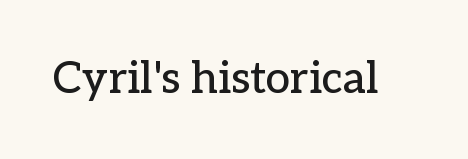
Here the designer chose a conventional face with non-uniform glyph widths. The typography opts for an upright posture over an oblique one. Spacing between characters is what you'd get straight out of the box. Check where the strokes stop: tiny serifs finish them off.
